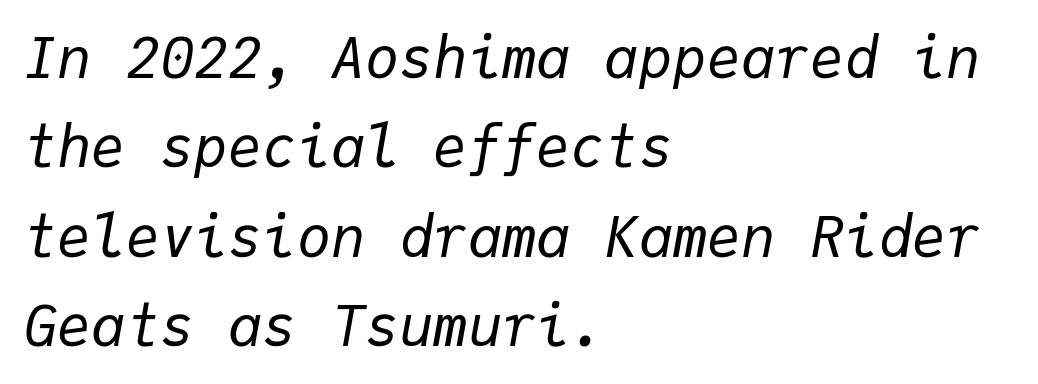
{"italic": "yes", "lean": "right", "slant_degrees": 9, "bold": "no", "weight": "regular", "width": "normal", "stroke_contrast": "low", "x_height": "medium", "monospaced": "yes", "underline": "no", "align": "left", "line_spacing": "normal", "line_spacing_ratio": 1.57, "letter_spacing": "normal", "letter_spacing_em": 0.0, "glyph_px": 57}
